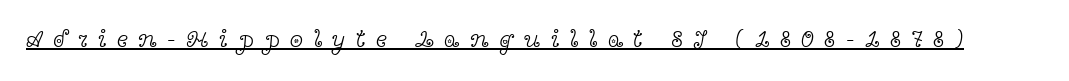
{"bold": "no", "underline": "yes", "letter_spacing": "wide", "letter_spacing_em": 0.43, "glyph_px": 24}
